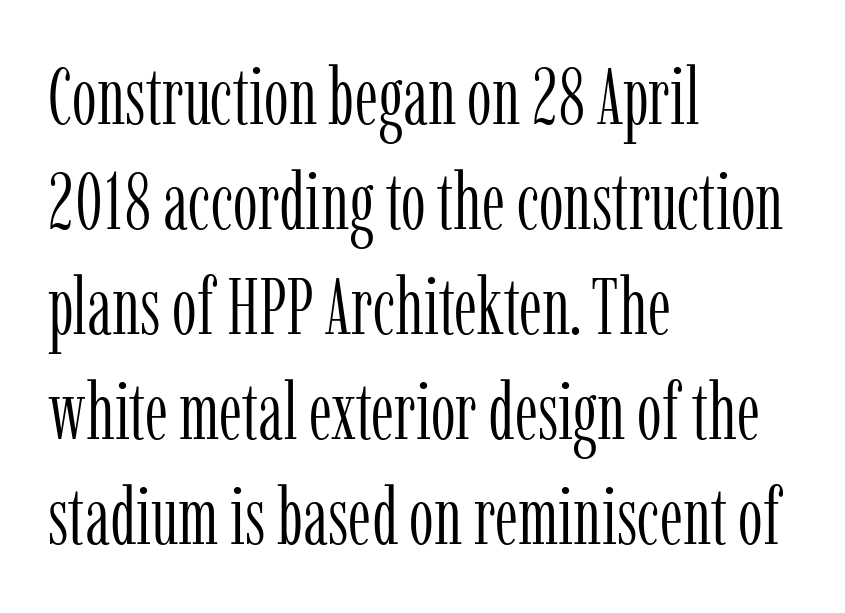
{"serif": "yes", "italic": "no", "bold": "no", "weight": "light", "width": "condensed", "stroke_contrast": "low", "x_height": "medium", "monospaced": "no", "underline": "no", "align": "left", "line_spacing": "normal", "line_spacing_ratio": 1.33, "letter_spacing": "normal", "letter_spacing_em": 0.0, "glyph_px": 79}
